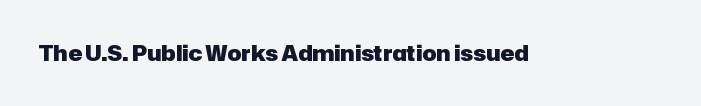
The image shows 21 px bold type, upright; set normal letter spacing, not underlined.
